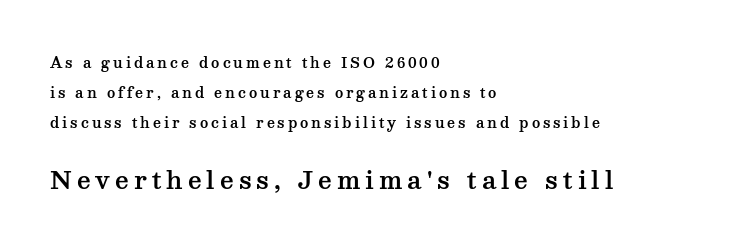
Q: Is the text italic (slanted)? A: No, it is upright.
Q: Is the text underlined? A: No.
Q: How is the paragraph aligned? A: Left-aligned.
Q: Is the spacing between letters normal or unusually wide? A: Unusually wide.
Q: Is the spacing between lines tight, normal or loose? A: Loose.
Q: Which block of text is set in a larger size, the first (top) or the second (bottom)? A: The second (bottom) one.
